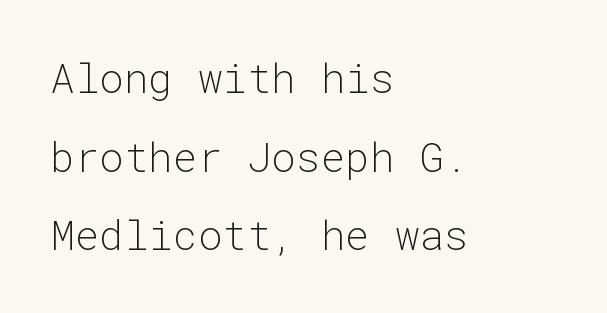
The image shows 41 px light sans-serif type, upright, monospaced; set left-aligned, loose line spacing (1.92x), normal letter spacing, not underlined; low stroke contrast and a medium x-height.
